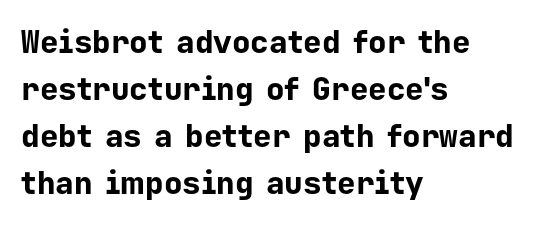
Glance below the letters and you will spot only blank space. Looks like terminal output: every glyph gets an equal slot. This is roman type, the default non-slanted kind. Nobody touched the tracking dial on this one. Strokes here are thick enough to call this a true bold. In CSS terms this would be text-align: left.
